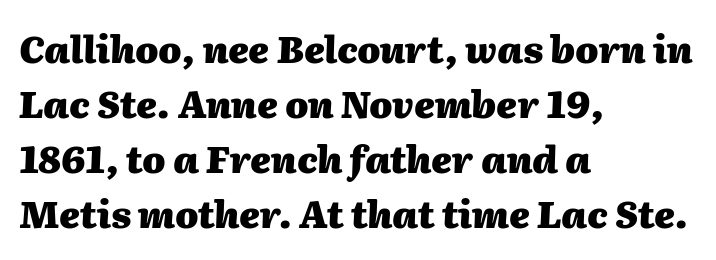
{"italic": "yes", "lean": "right", "slant_degrees": 2, "bold": "yes", "weight": "heavy", "width": "normal", "stroke_contrast": "medium", "x_height": "medium", "monospaced": "no", "underline": "no", "align": "left", "line_spacing": "normal", "line_spacing_ratio": 1.49, "letter_spacing": "normal", "letter_spacing_em": 0.0, "glyph_px": 37}
